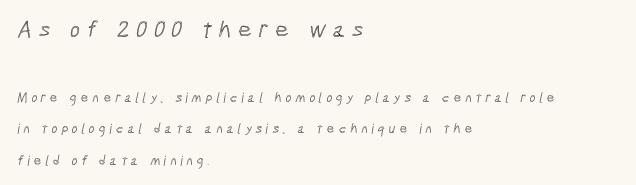
Q: Is the text underlined? A: No.
Q: How is the paragraph aligned? A: Left-aligned.
Q: Is the spacing between letters normal or unusually wide? A: Unusually wide.
Q: Is the spacing between lines tight, normal or loose? A: Loose.
Q: Which block of text is set in a larger size, the first (top) or the second (bottom)? A: The first (top) one.
